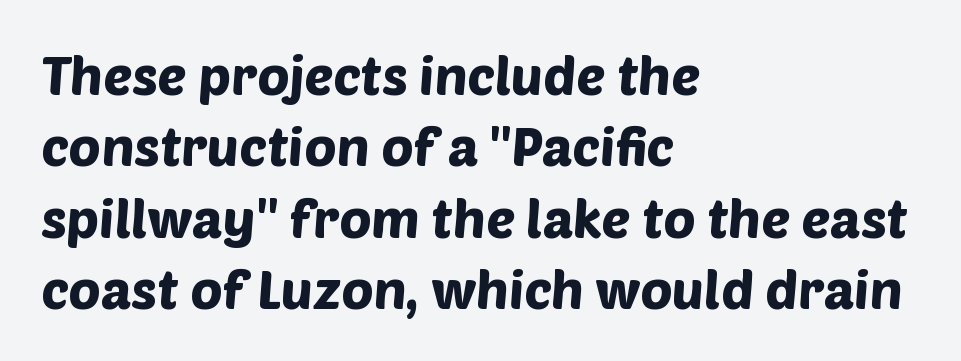
{"serif": "no", "width": "normal", "stroke_contrast": "low", "x_height": "large", "monospaced": "no", "underline": "no", "align": "left", "line_spacing": "normal", "line_spacing_ratio": 1.32, "letter_spacing": "normal", "letter_spacing_em": 0.0, "glyph_px": 54}
